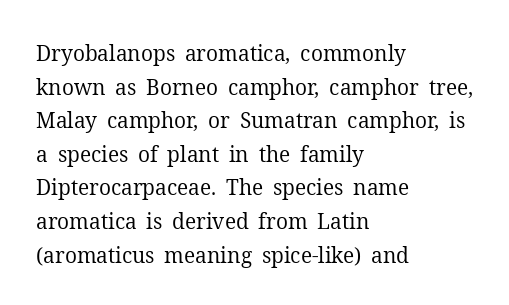
The font's upright variant was chosen for this text. Does the leading feel generous? No, just average. Letters rest on an invisible, unmarked baseline. Heft: none added — not bold. Typeset ragged right — the left edge is the straight one.
